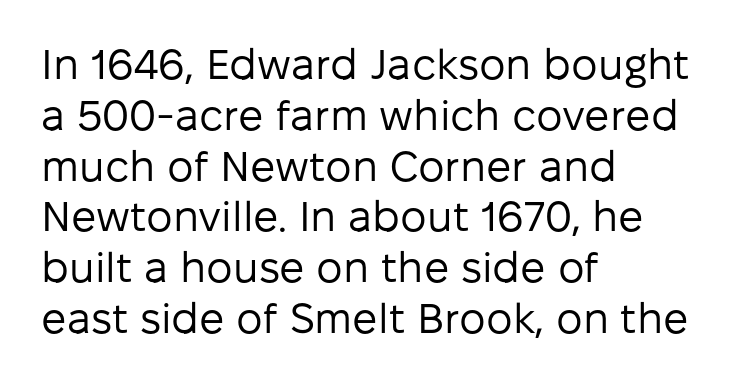
Letters rest on an invisible, unmarked baseline. On a weight scale, this lands at 450 or below. Here the designer chose a conventional face with non-uniform glyph widths. A classic flush-left, rag-right setting is used for this passage. Type style note: lacks serifs.
